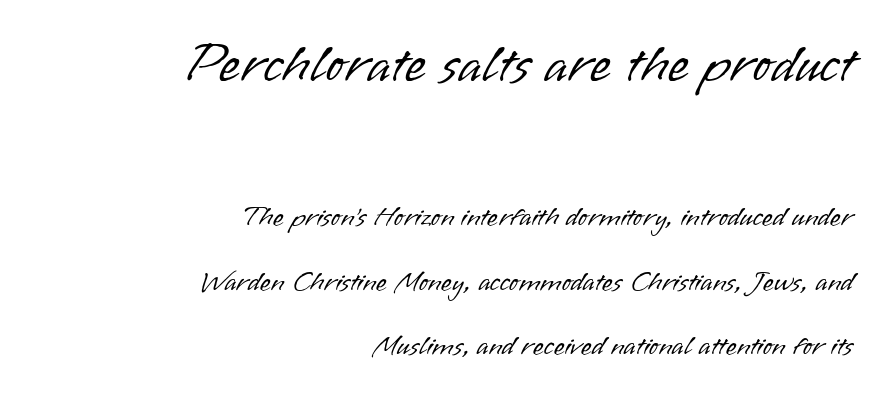
Q: Is the text bold? A: No.
Q: Is the text italic (slanted)? A: Yes.
Q: Is the typeface a serif or a sans-serif typeface? A: Sans-serif.
Q: Is the text underlined? A: No.
Q: How is the paragraph aligned? A: Right-aligned.
Q: Is the spacing between letters normal or unusually wide? A: Normal.
Q: Is the spacing between lines tight, normal or loose? A: Loose.
Q: Which block of text is set in a larger size, the first (top) or the second (bottom)? A: The first (top) one.
Q: Width (condensed, normal, or wide)? A: Normal.
Q: Stroke contrast? A: Low.
Q: x-height? A: Small.
Q: Monospaced? A: No.
